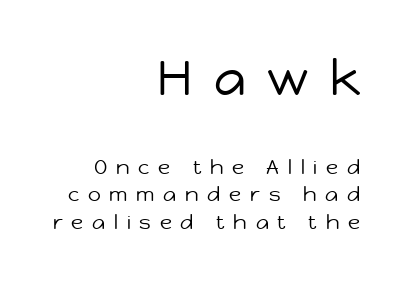
Each line ends at the same right margin while the left side varies. The passage shown is typed in a proportional face where columns would drift. A sans-serif font was chosen for this passage. Check under the words: just untouched page. Designer's note — italics off, roman on. Larger block? The one above; the one below is distinctly smaller.
